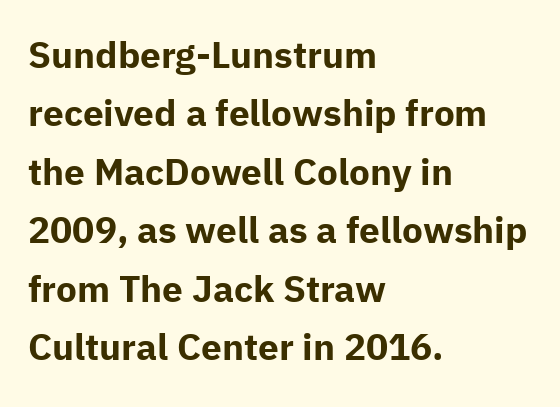
{"serif": "no", "italic": "no", "bold": "yes", "weight": "bold", "width": "normal", "stroke_contrast": "low", "x_height": "medium", "monospaced": "no", "underline": "no", "align": "left", "line_spacing": "normal", "line_spacing_ratio": 1.58, "letter_spacing": "normal", "letter_spacing_em": 0.0, "glyph_px": 37}
